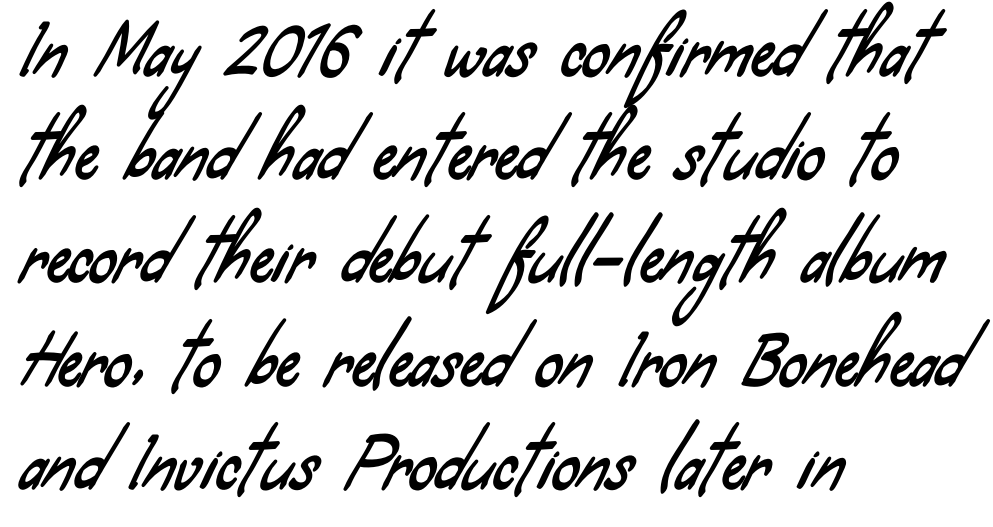
Lines of text with bare space underneath. Typographically, this falls in the sans-serif category. Line starts are locked; line ends wander. These lines are rendered in a variable-pitch font.
